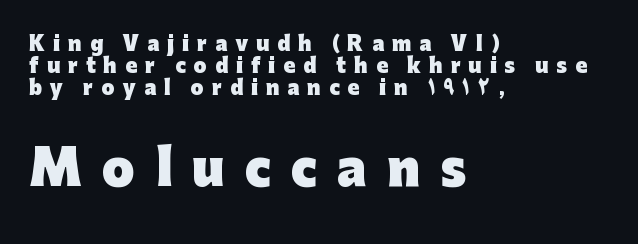
The image shows 47 px heavy sans-serif type, upright; set left-aligned, line spacing 1.17x, unusually wide letter spacing (+0.43 em), not underlined; the second (bottom) block is 2.47x larger; low stroke contrast and a medium x-height.
